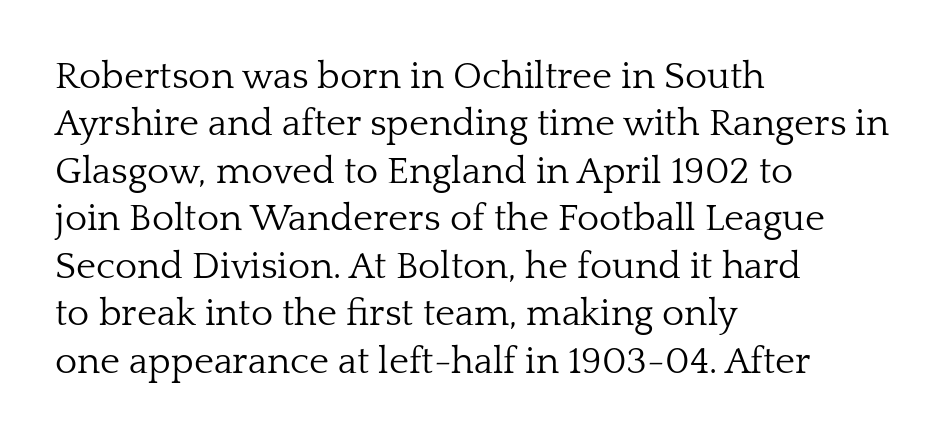
Standard letterfit; no display-style spreading of the glyphs. Underlining? Definitely not there. The letters advance in unequal steps, a hallmark of proportional type. The text block is weighted toward the left margin, trailing off unevenly rightward.
